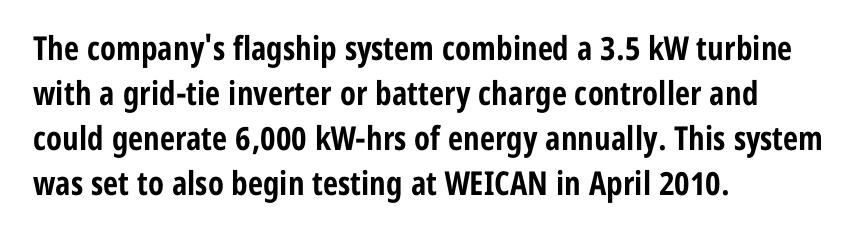
The image shows 33 px bold, condensed sans-serif type, upright; set left-aligned, normal line spacing (1.36x), normal letter spacing, not underlined; low stroke contrast and a medium x-height.
